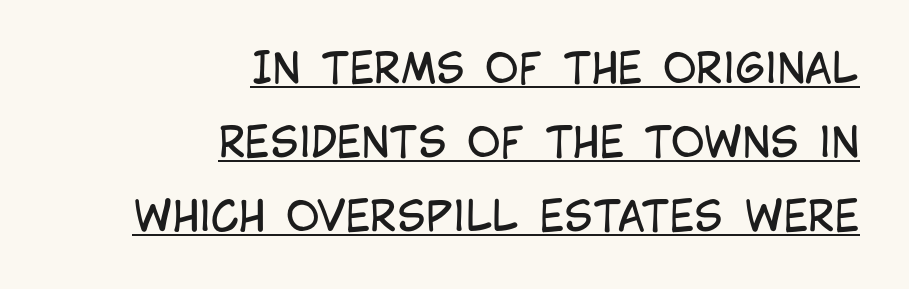
The image shows 41 px regular-weight, condensed sans-serif type, upright; set right-aligned, line spacing 1.8x, normal letter spacing, underlined; low stroke contrast and a large x-height.
